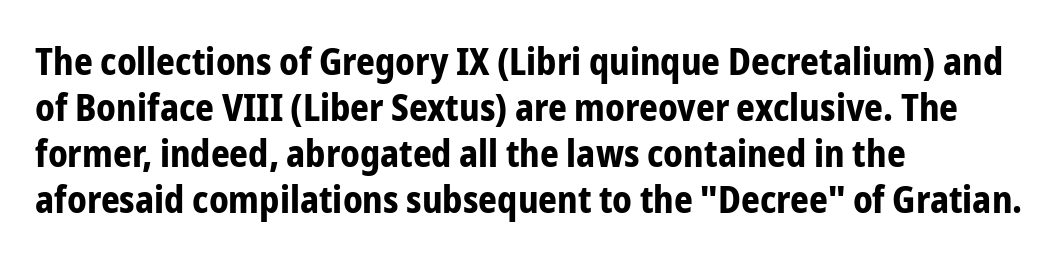
Q: Is the text bold? A: Yes.
Q: Is the text italic (slanted)? A: No, it is upright.
Q: Is the typeface a serif or a sans-serif typeface? A: Sans-serif.
Q: Is the text underlined? A: No.
Q: How is the paragraph aligned? A: Left-aligned.
Q: Is the spacing between letters normal or unusually wide? A: Normal.
Q: Width (condensed, normal, or wide)? A: Condensed.
Q: Stroke contrast? A: Low.
Q: x-height? A: Medium.
Q: Monospaced? A: No.
